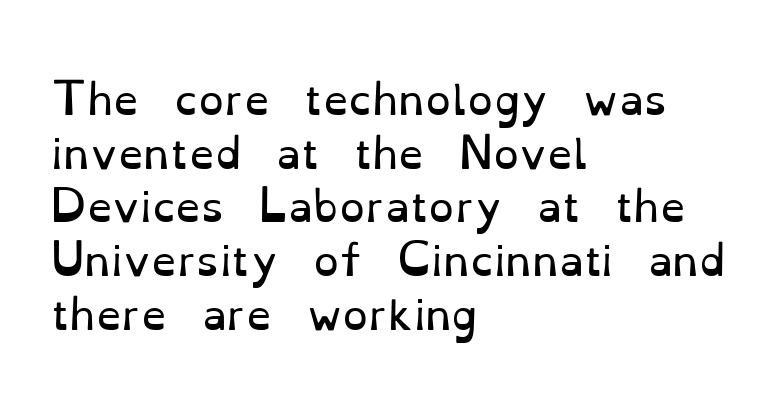
The image shows 41 px regular-weight serif type, upright; set left-aligned, normal line spacing (1.31x), normal letter spacing, not underlined; low stroke contrast and a small x-height.
